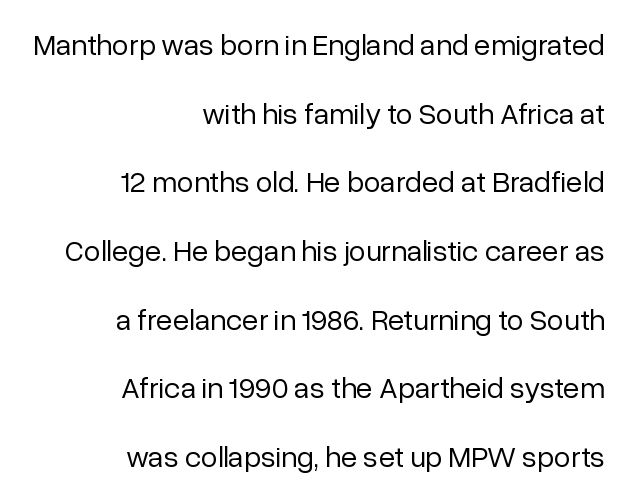
Q: Is the text bold? A: No.
Q: Is the text italic (slanted)? A: No, it is upright.
Q: Is the typeface a serif or a sans-serif typeface? A: Sans-serif.
Q: Is the text underlined? A: No.
Q: How is the paragraph aligned? A: Right-aligned.
Q: Is the spacing between letters normal or unusually wide? A: Normal.
Q: Is the spacing between lines tight, normal or loose? A: Loose.
Q: Width (condensed, normal, or wide)? A: Normal.
Q: Stroke contrast? A: Low.
Q: x-height? A: Medium.
Q: Monospaced? A: No.
